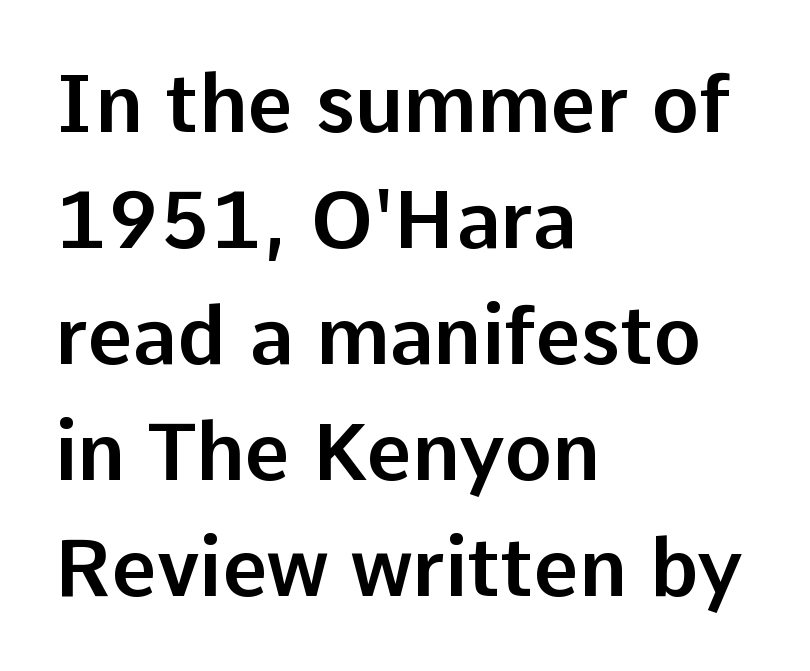
{"serif": "no", "italic": "no", "width": "normal", "stroke_contrast": "low", "x_height": "medium", "monospaced": "no", "underline": "no", "align": "left", "line_spacing": "normal", "line_spacing_ratio": 1.45, "letter_spacing": "normal", "letter_spacing_em": 0.0, "glyph_px": 80}
